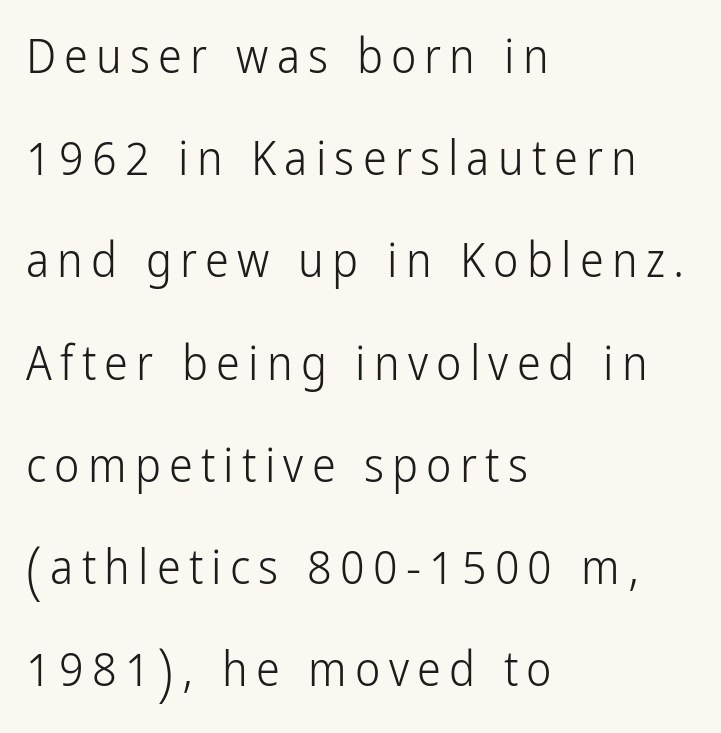
Q: Is the text bold? A: No.
Q: Is the text italic (slanted)? A: No, it is upright.
Q: Is the typeface a serif or a sans-serif typeface? A: Sans-serif.
Q: Is the text underlined? A: No.
Q: How is the paragraph aligned? A: Left-aligned.
Q: Is the spacing between lines tight, normal or loose? A: Loose.
Q: Width (condensed, normal, or wide)? A: Condensed.
Q: Stroke contrast? A: Low.
Q: x-height? A: Medium.
Q: Monospaced? A: No.
